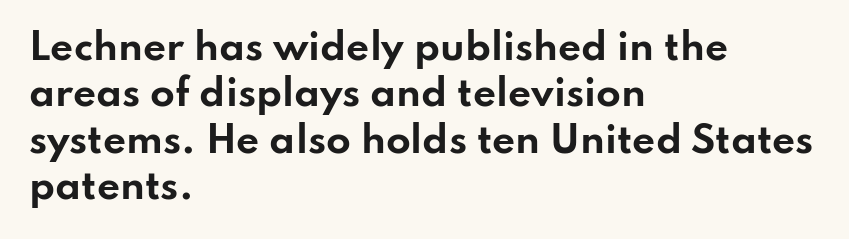
Q: Is the text bold? A: Yes.
Q: Is the text italic (slanted)? A: No, it is upright.
Q: Is the typeface a serif or a sans-serif typeface? A: Sans-serif.
Q: Is the text underlined? A: No.
Q: How is the paragraph aligned? A: Left-aligned.
Q: Is the spacing between letters normal or unusually wide? A: Normal.
Q: Is the spacing between lines tight, normal or loose? A: Normal.
Q: Width (condensed, normal, or wide)? A: Wide.
Q: Stroke contrast? A: Low.
Q: x-height? A: Small.
Q: Monospaced? A: No.
